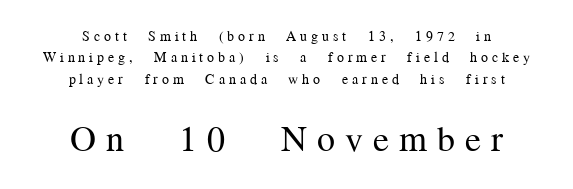
The image shows 36 px regular-weight serif type, upright; set centered, normal line spacing (1.53x), unusually wide letter spacing (+0.28 em), not underlined; the second (bottom) block is 2.57x larger; medium stroke contrast and a medium x-height.
